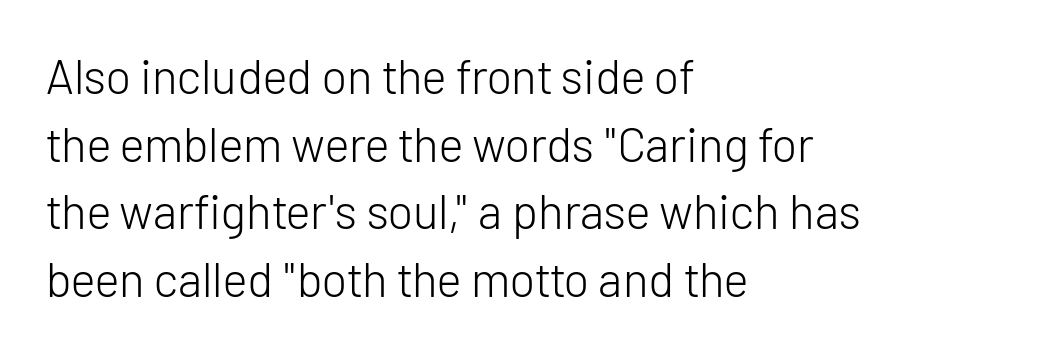
This rendering features lettering with no underline. The letters look calm and open, with moderate or lighter stems. Every stem runs plumb, perpendicular to the baseline. The characters display no serif detailing; their extremities are plain.
